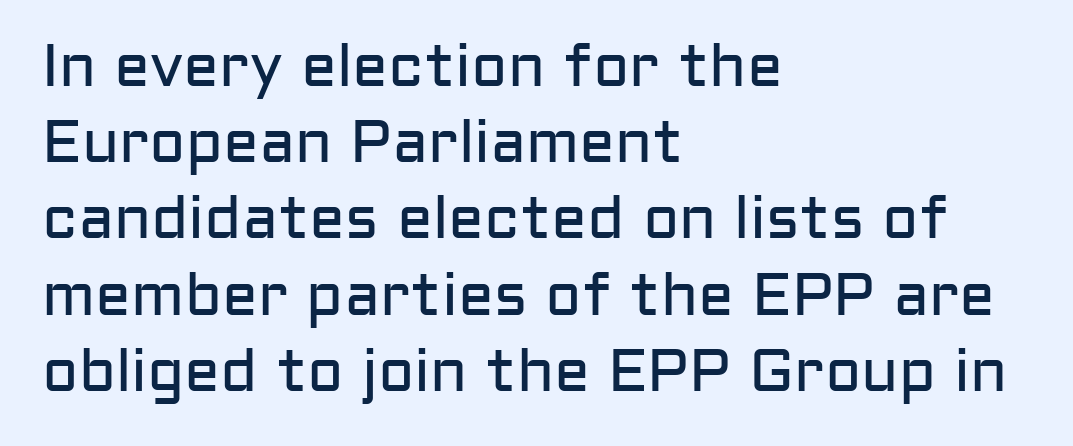
The image shows 60 px regular-weight sans-serif type, upright; set left-aligned, normal line spacing (1.27x), normal letter spacing, not underlined; low stroke contrast and a medium x-height.
